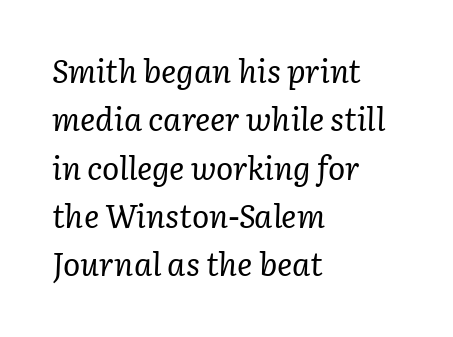
The image shows 32 px regular-weight serif type, italic (leaning right); set left-aligned, normal line spacing (1.51x), normal letter spacing, not underlined; low stroke contrast and a medium x-height.
